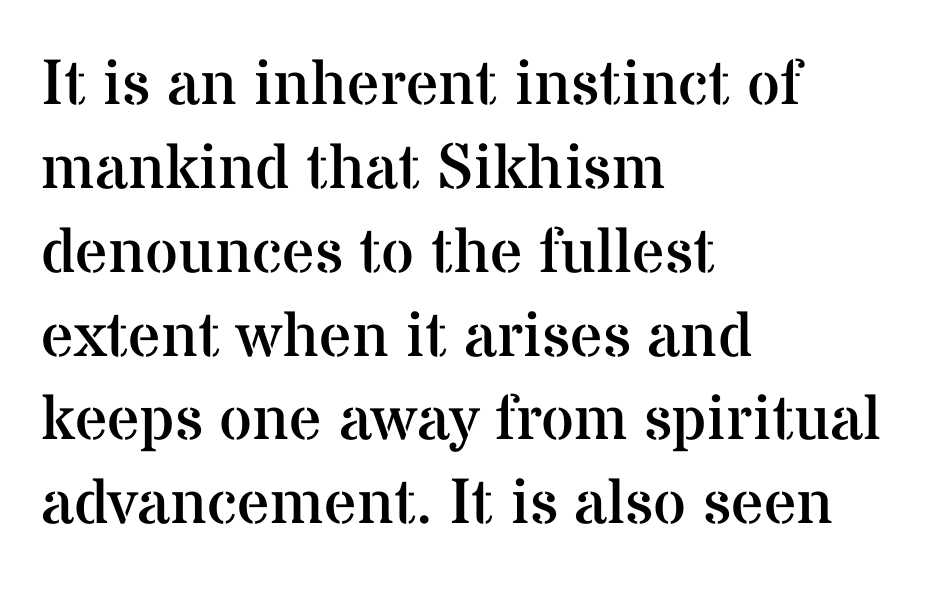
Q: Is the text bold? A: No.
Q: Is the text italic (slanted)? A: No, it is upright.
Q: Is the typeface a serif or a sans-serif typeface? A: Serif.
Q: Is the text underlined? A: No.
Q: How is the paragraph aligned? A: Left-aligned.
Q: Is the spacing between letters normal or unusually wide? A: Normal.
Q: Is the spacing between lines tight, normal or loose? A: Normal.
Q: Width (condensed, normal, or wide)? A: Normal.
Q: Stroke contrast? A: Medium.
Q: x-height? A: Medium.
Q: Monospaced? A: No.
